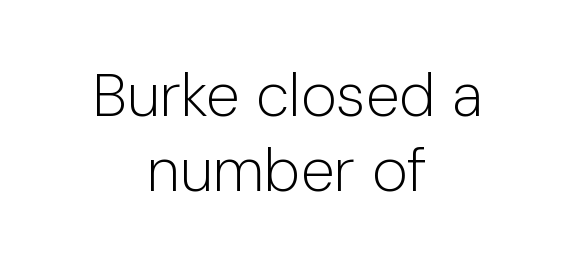
{"serif": "no", "italic": "no", "bold": "no", "weight": "light", "width": "normal", "stroke_contrast": "low", "x_height": "medium", "monospaced": "no", "underline": "no", "align": "center", "line_spacing_ratio": 1.23, "letter_spacing": "normal", "letter_spacing_em": 0.0, "glyph_px": 61}
